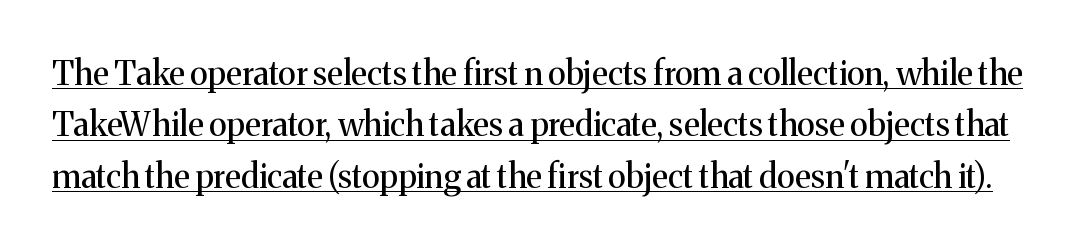
The image shows 33 px regular-weight serif type, upright; set normal line spacing (1.56x), normal letter spacing, underlined; medium stroke contrast and a medium x-height.
